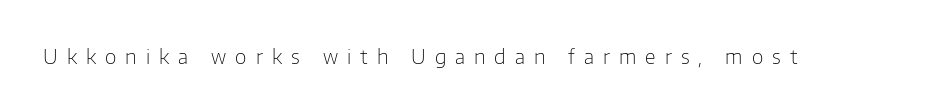
Q: Is the text bold? A: No.
Q: Is the text italic (slanted)? A: No, it is upright.
Q: Is the text underlined? A: No.
Q: Is the spacing between letters normal or unusually wide? A: Unusually wide.
